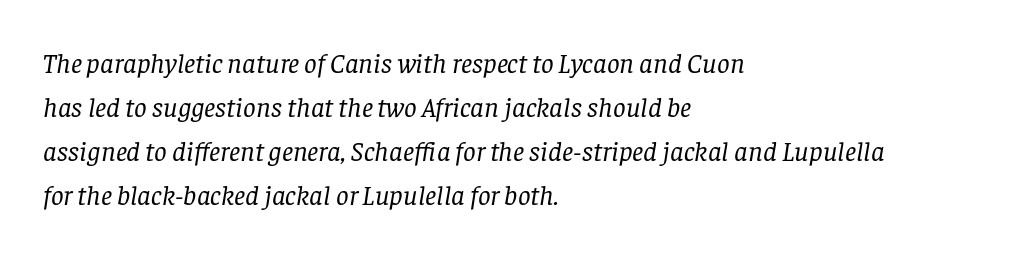
Does the copy run flush right? No — it runs flush left. Designer's note — italics engaged. The font sits on the lighter half of the weight spectrum, regular included. Are there feet on the stems? There are — it's a serif.
